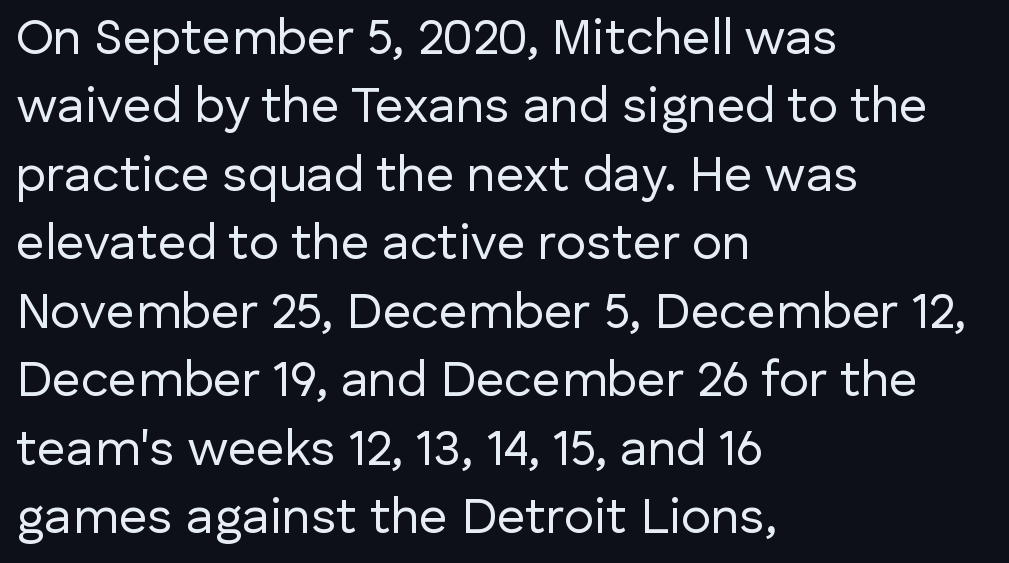
On a weight scale, this lands at 450 or below. Does the type have serifs? No, each stem ends abruptly. This sample is left-justified, so line endings fall wherever the words run out. The designer left line spacing at the default. Looks like regular typesetting: each glyph gets only the width it needs. Descender tails drop into unmarked territory.
